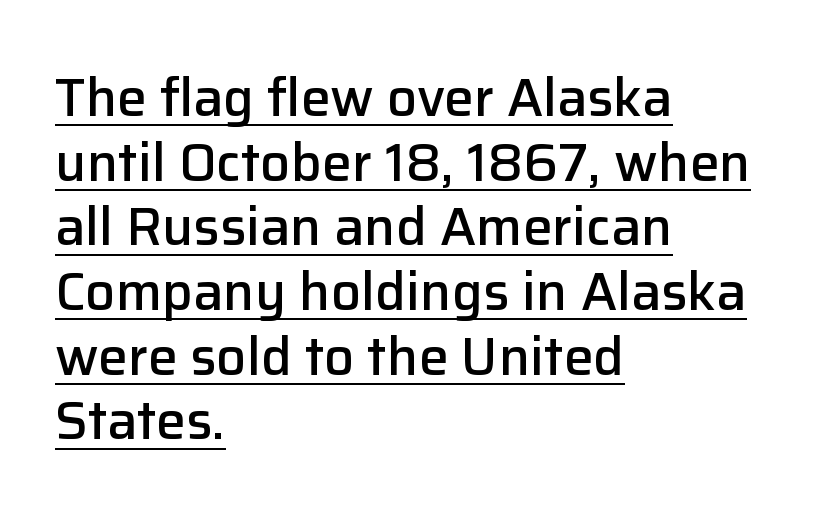
{"serif": "no", "italic": "no", "bold": "semi", "weight": "semibold", "width": "normal", "stroke_contrast": "low", "x_height": "medium", "monospaced": "no", "underline": "yes", "align": "left", "line_spacing_ratio": 1.22, "letter_spacing": "normal", "letter_spacing_em": 0.0, "glyph_px": 53}
